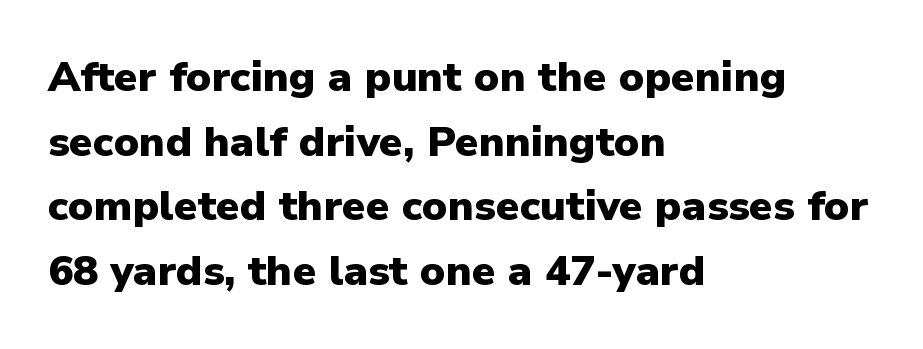
Q: Is the text bold? A: Yes.
Q: Is the text italic (slanted)? A: No, it is upright.
Q: Is the typeface a serif or a sans-serif typeface? A: Sans-serif.
Q: Is the text underlined? A: No.
Q: How is the paragraph aligned? A: Left-aligned.
Q: Is the spacing between letters normal or unusually wide? A: Normal.
Q: Is the spacing between lines tight, normal or loose? A: Normal.
Q: Width (condensed, normal, or wide)? A: Normal.
Q: Stroke contrast? A: Low.
Q: x-height? A: Medium.
Q: Monospaced? A: No.
